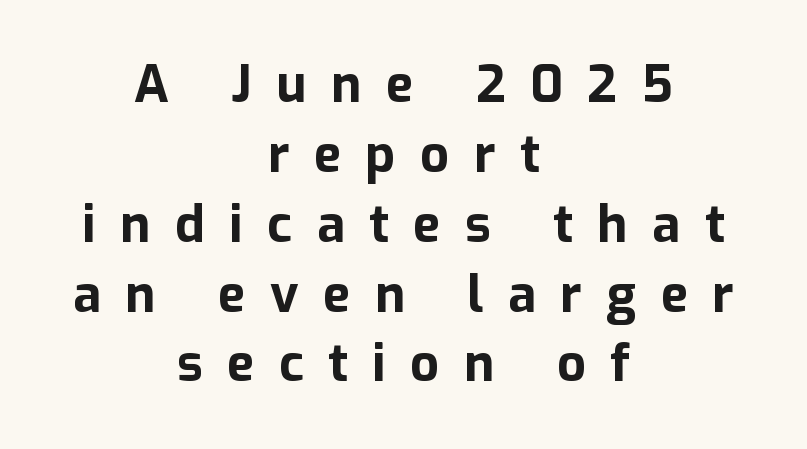
The image shows 51 px bold sans-serif type, upright; set centered, normal line spacing (1.37x), unusually wide letter spacing (+0.48 em), not underlined; low stroke contrast and a medium x-height.
